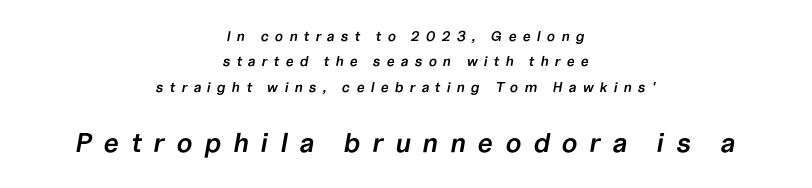
The image shows 27 px text type, italic (leaning right); set centered, line spacing 1.82x, unusually wide letter spacing (+0.44 em), not underlined; the second (bottom) block is 1.93x larger.
